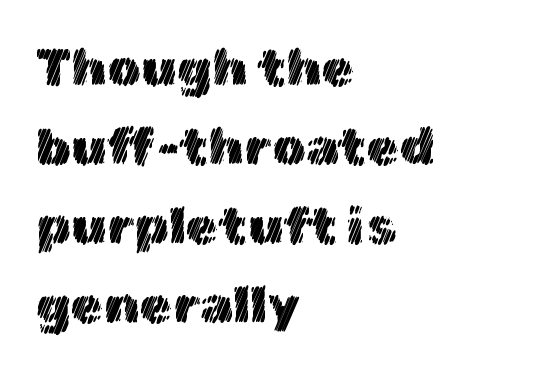
{"italic": "no", "width": "normal", "x_height": "medium", "monospaced": "no", "underline": "no", "align": "left", "line_spacing": "normal", "line_spacing_ratio": 1.49, "letter_spacing": "normal", "letter_spacing_em": 0.0, "glyph_px": 53}
